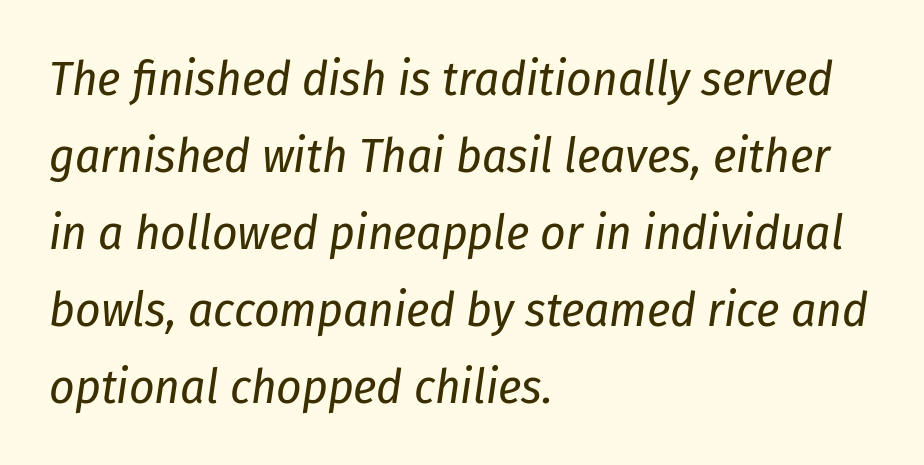
The image shows 49 px regular-weight, condensed type, italic (leaning right); set left-aligned, normal line spacing (1.57x), normal letter spacing, not underlined; low stroke contrast and a medium x-height.
